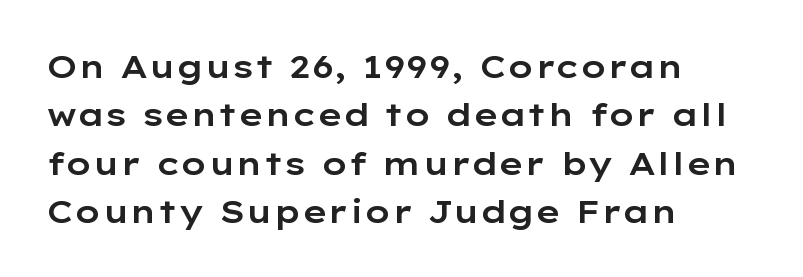
{"serif": "no", "italic": "no", "width": "wide", "stroke_contrast": "low", "x_height": "medium", "monospaced": "no", "underline": "no", "align": "left", "line_spacing": "normal", "line_spacing_ratio": 1.51, "letter_spacing": "normal", "letter_spacing_em": 0.0, "glyph_px": 32}
